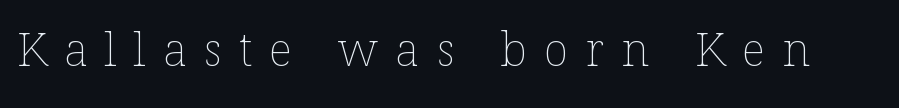
{"italic": "no", "bold": "no", "weight": "thin", "width": "normal", "stroke_contrast": "low", "x_height": "medium", "monospaced": "no", "underline": "no", "letter_spacing": "wide", "letter_spacing_em": 0.37, "glyph_px": 46}
